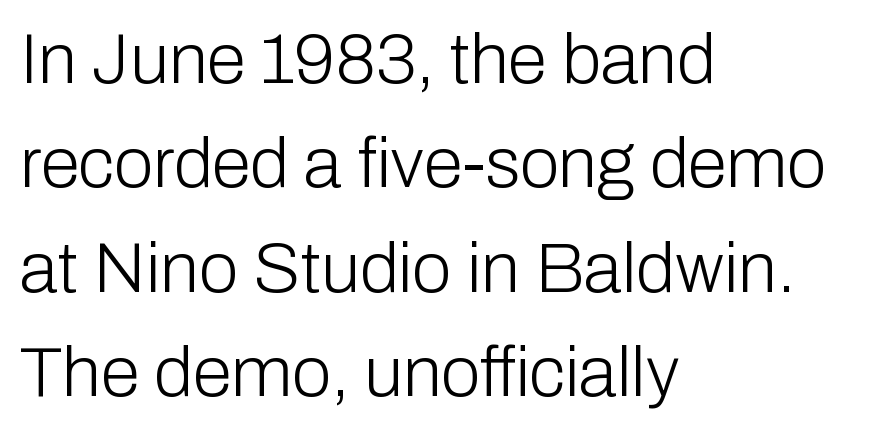
Type without underlining. All the whitespace from short lines collects on the right. This sample keeps an unexceptional amount of space between lines. This rendering employs a face without finishing strokes, i.e., a sans-serif. Is the stroke heavy? The answer is a plain regular-or-lighter. Think of a printed novel: that variable character pitch is what you see here.
